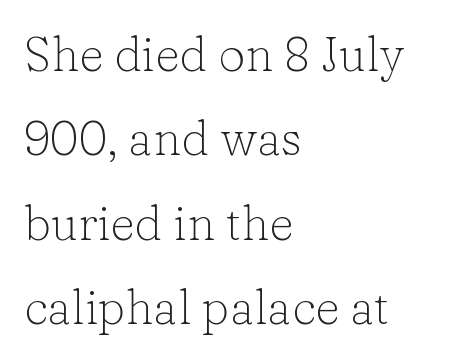
{"serif": "yes", "italic": "no", "bold": "no", "weight": "light", "width": "normal", "stroke_contrast": "low", "x_height": "medium", "monospaced": "no", "underline": "no", "align": "left", "line_spacing_ratio": 1.76, "letter_spacing": "normal", "letter_spacing_em": 0.0, "glyph_px": 48}
